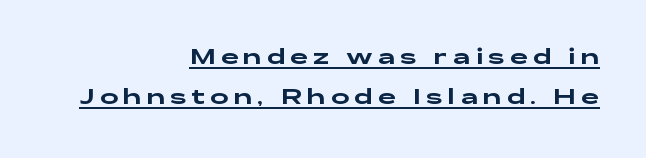
{"italic": "no", "underline": "yes", "align": "right", "line_spacing_ratio": 1.84, "letter_spacing": "wide", "letter_spacing_em": 0.23, "glyph_px": 22}
